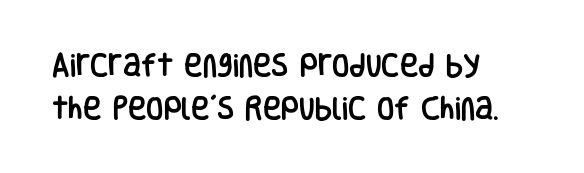
{"italic": "no", "underline": "no", "align": "left", "line_spacing_ratio": 1.73, "letter_spacing": "normal", "letter_spacing_em": 0.0, "glyph_px": 25}
